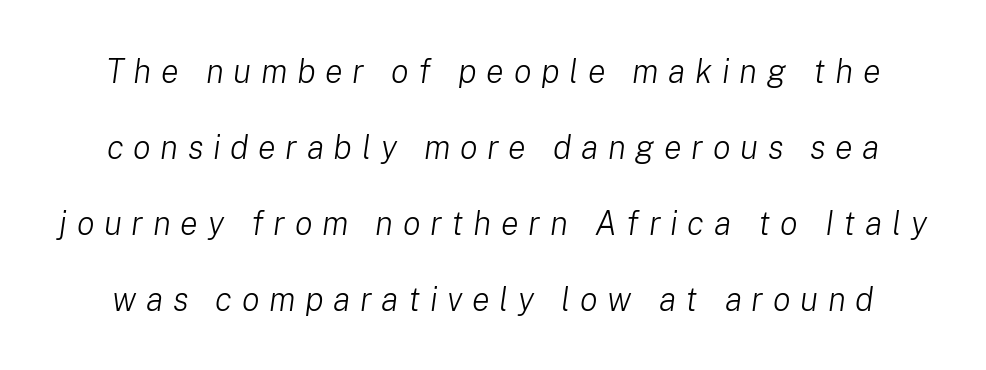
{"italic": "yes", "lean": "right", "slant_degrees": 8, "bold": "no", "weight": "light", "width": "normal", "stroke_contrast": "low", "x_height": "medium", "monospaced": "no", "underline": "no", "line_spacing": "loose", "line_spacing_ratio": 2.3, "letter_spacing": "wide", "letter_spacing_em": 0.29, "glyph_px": 33}
